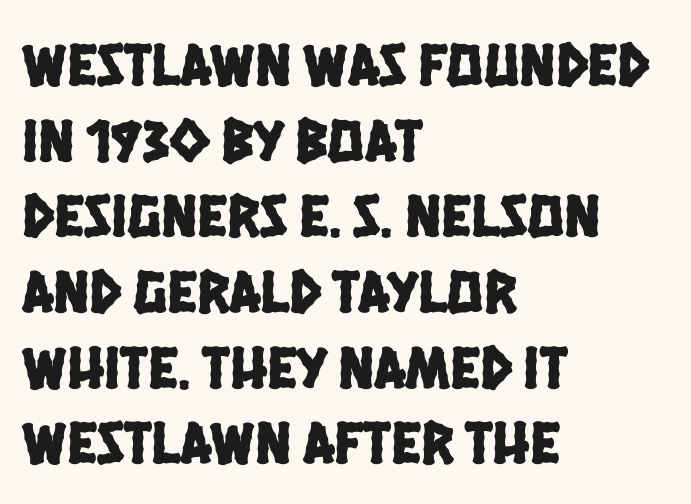
Q: Is the typeface a serif or a sans-serif typeface? A: Sans-serif.
Q: Is the text underlined? A: No.
Q: How is the paragraph aligned? A: Left-aligned.
Q: Is the spacing between letters normal or unusually wide? A: Normal.
Q: Width (condensed, normal, or wide)? A: Condensed.
Q: Stroke contrast? A: Low.
Q: x-height? A: Large.
Q: Monospaced? A: No.
